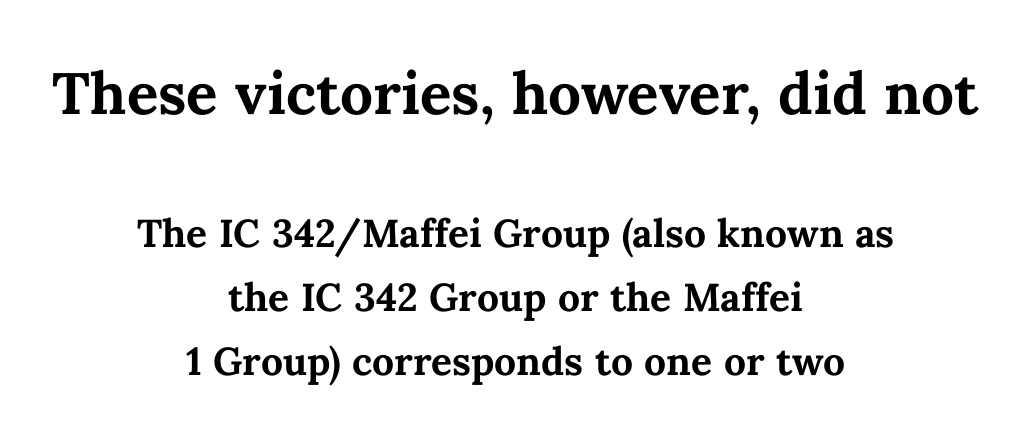
Q: Is the text bold? A: Yes.
Q: Is the text italic (slanted)? A: No, it is upright.
Q: Is the text underlined? A: No.
Q: How is the paragraph aligned? A: Centered.
Q: Is the spacing between letters normal or unusually wide? A: Normal.
Q: Which block of text is set in a larger size, the first (top) or the second (bottom)? A: The first (top) one.
Q: Width (condensed, normal, or wide)? A: Normal.
Q: Stroke contrast? A: Medium.
Q: x-height? A: Medium.
Q: Monospaced? A: No.
